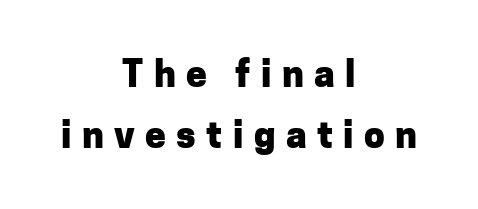
Check where the strokes stop: nothing finishes them off — pure sans. Do the characters align in a grid? No, the font is proportional. The gaps between neighbouring characters are conspicuously large. Ascenders rise straight up at ninety degrees.
